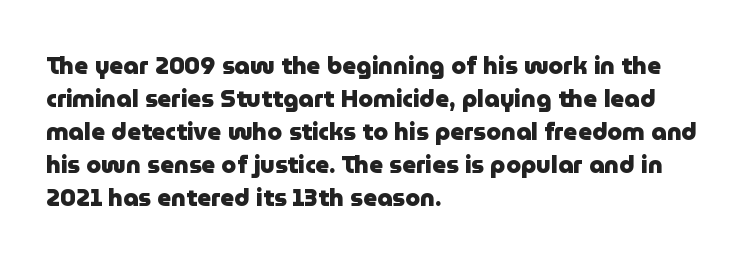
The image shows 24 px bold type, upright; set left-aligned, normal line spacing (1.37x), normal letter spacing, not underlined.
